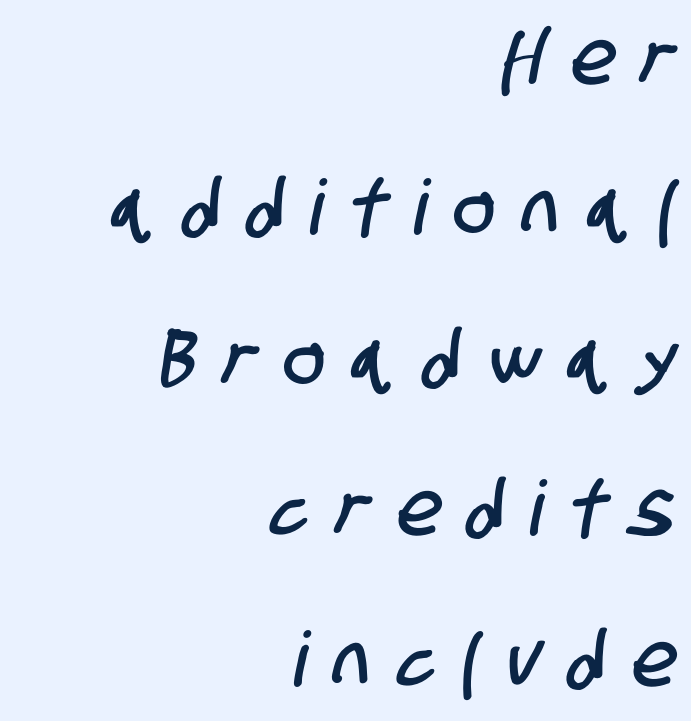
Q: Is the typeface a serif or a sans-serif typeface? A: Sans-serif.
Q: Is the text underlined? A: No.
Q: How is the paragraph aligned? A: Right-aligned.
Q: Is the spacing between letters normal or unusually wide? A: Unusually wide.
Q: Is the spacing between lines tight, normal or loose? A: Loose.
Q: Width (condensed, normal, or wide)? A: Condensed.
Q: Stroke contrast? A: Low.
Q: x-height? A: Large.
Q: Monospaced? A: No.
